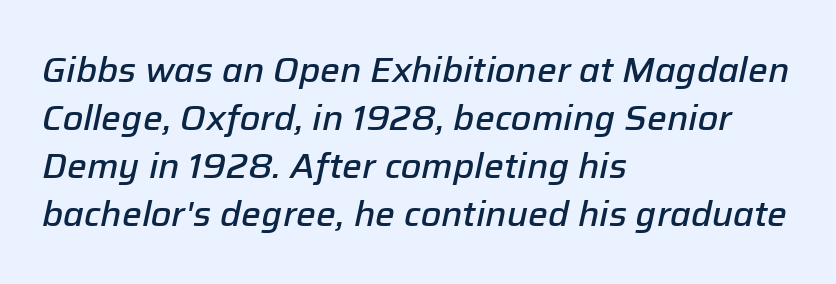
Alignment: flush left. Varying glyph widths throughout — classic text-font behaviour. Just letters on the line, the space beneath them empty. The typography opts for an oblique posture over an upright one. Between one letter and the next there's only the usual sliver of space. Emphasis by weight is partial: semibold.
